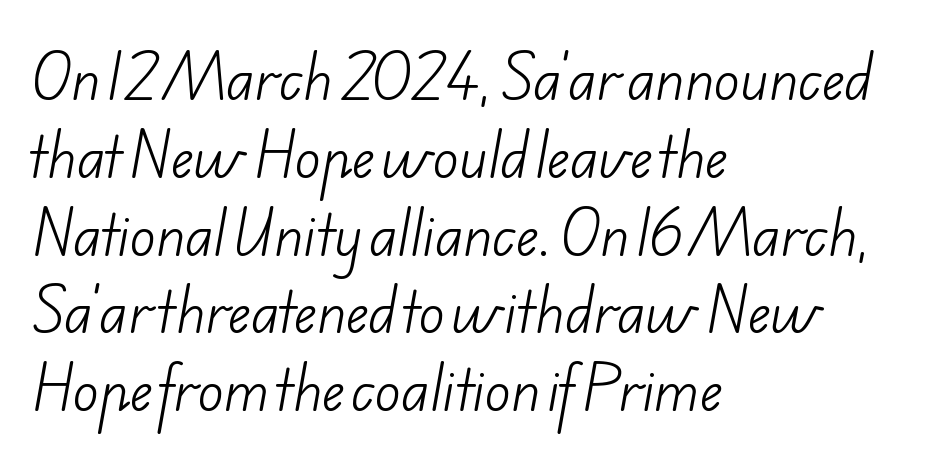
The image shows 54 px light sans-serif type; set left-aligned, normal line spacing (1.44x), normal letter spacing, not underlined; low stroke contrast and a small x-height.
